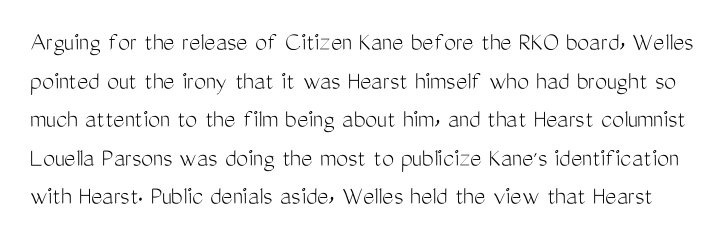
Q: Is the text bold? A: No.
Q: Is the text italic (slanted)? A: No, it is upright.
Q: Is the text underlined? A: No.
Q: Is the spacing between letters normal or unusually wide? A: Normal.
Q: Is the spacing between lines tight, normal or loose? A: Normal.
